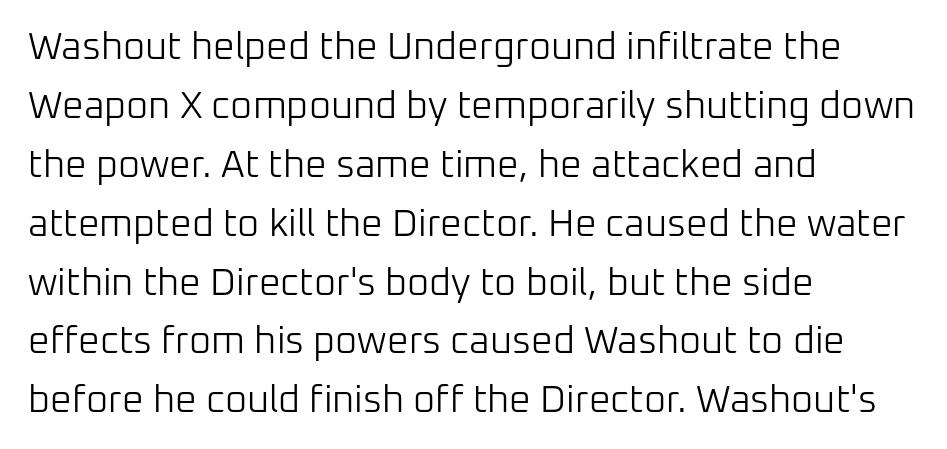
{"serif": "no", "italic": "no", "bold": "no", "weight": "light", "width": "normal", "stroke_contrast": "low", "x_height": "medium", "monospaced": "no", "underline": "no", "align": "left", "line_spacing": "normal", "line_spacing_ratio": 1.55, "letter_spacing": "normal", "letter_spacing_em": 0.0, "glyph_px": 38}
